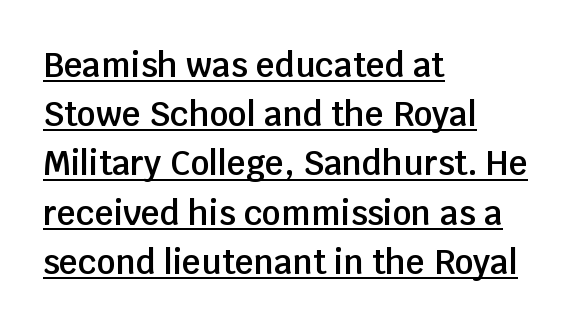
The image shows 33 px semibold sans-serif type, upright; set left-aligned, normal line spacing (1.49x), normal letter spacing, underlined; low stroke contrast and a large x-height.
